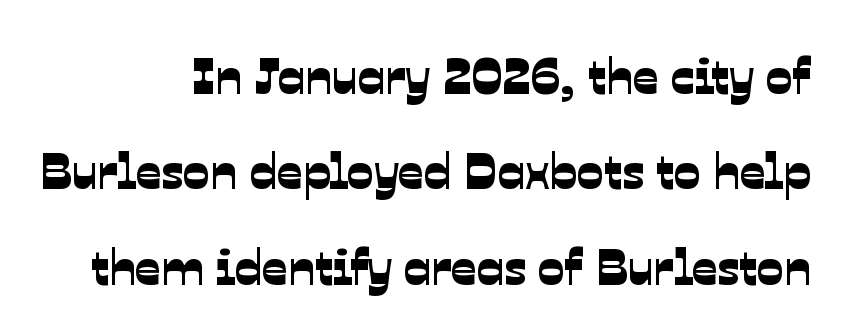
Baseline-to-baseline distance is far greater than the letter height. The lines are quadded right. Is this a fixed-width face? No — the glyphs have proportional, varying widths. Caption: standard tracking, unaltered. Observe the absence of serifs on each vertical stroke in this sample. Letters rest on an invisible, unmarked baseline.
